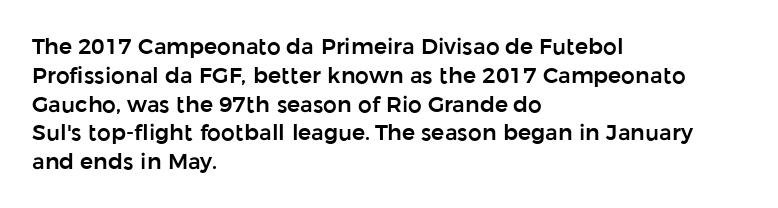
Descender tails drop into unmarked territory. Horizontal alignment here is leftward, the default for most running prose. Does extra space separate the letters? No, they use regular spacing. Upright lettering throughout. Evenly set lines give the paragraph a standard silhouette.
